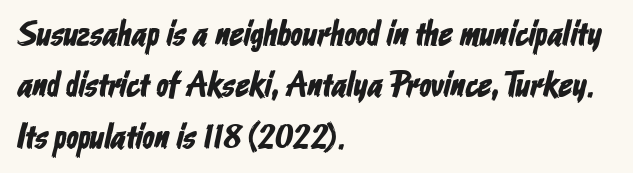
Q: Is the typeface a serif or a sans-serif typeface? A: Sans-serif.
Q: Is the text underlined? A: No.
Q: How is the paragraph aligned? A: Left-aligned.
Q: Is the spacing between letters normal or unusually wide? A: Normal.
Q: Is the spacing between lines tight, normal or loose? A: Normal.
Q: Width (condensed, normal, or wide)? A: Condensed.
Q: Stroke contrast? A: Low.
Q: x-height? A: Medium.
Q: Monospaced? A: No.
